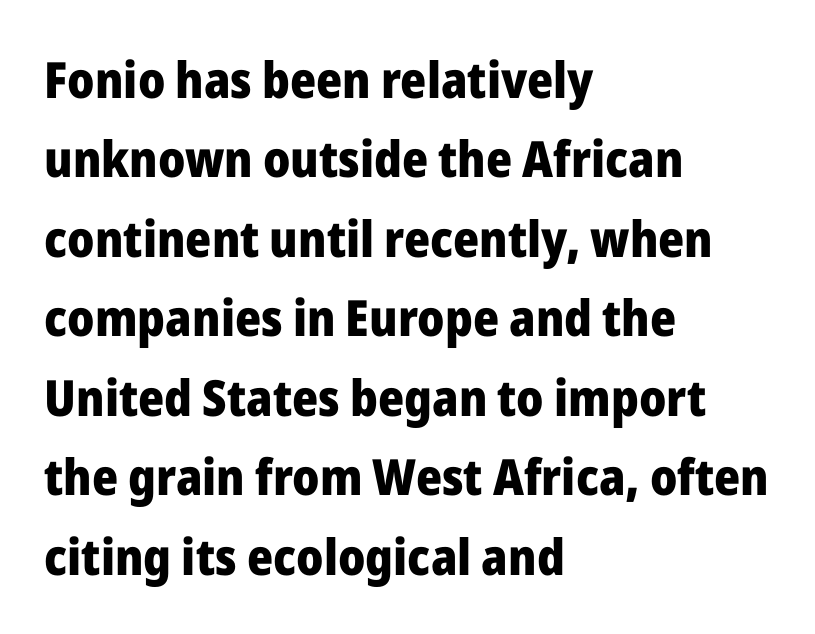
{"serif": "no", "italic": "no", "bold": "yes", "weight": "heavy", "width": "normal", "stroke_contrast": "low", "x_height": "medium", "monospaced": "no", "underline": "no", "align": "left", "line_spacing": "normal", "line_spacing_ratio": 1.59, "letter_spacing": "normal", "letter_spacing_em": 0.0, "glyph_px": 50}
